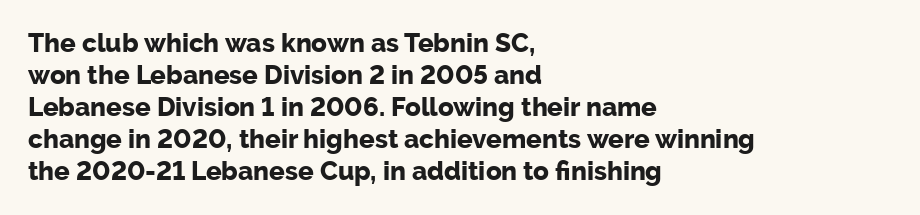
The image shows 26 px bold type, upright; set left-aligned, line spacing 1.23x, normal letter spacing, not underlined.
